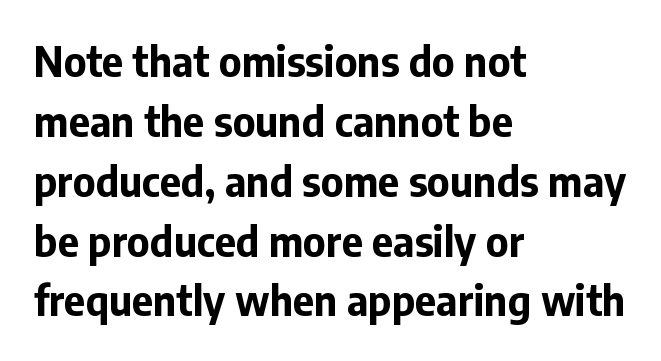
The line texture is even and compact thanks to regular tracking. Any mark beneath the type? The region is blank. The letters stand upright; this is a roman face. The passage shown stacks its lines at a standard gap.
